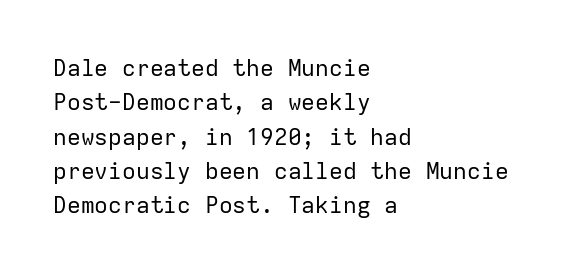
{"italic": "no", "bold": "no", "underline": "no", "align": "left", "line_spacing": "normal", "line_spacing_ratio": 1.49, "letter_spacing": "normal", "letter_spacing_em": 0.0, "glyph_px": 23}
